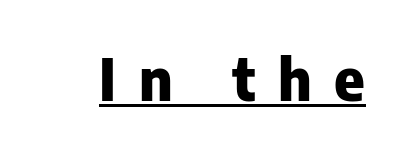
No italicization has been applied; the sample stays upright. The face used here is a sans, in the tradition of grotesques and geometrics. Each letter keeps its own natural width here, so spacing adapts to shape. How heavy is the stroke? Heavy — this is a bold.
